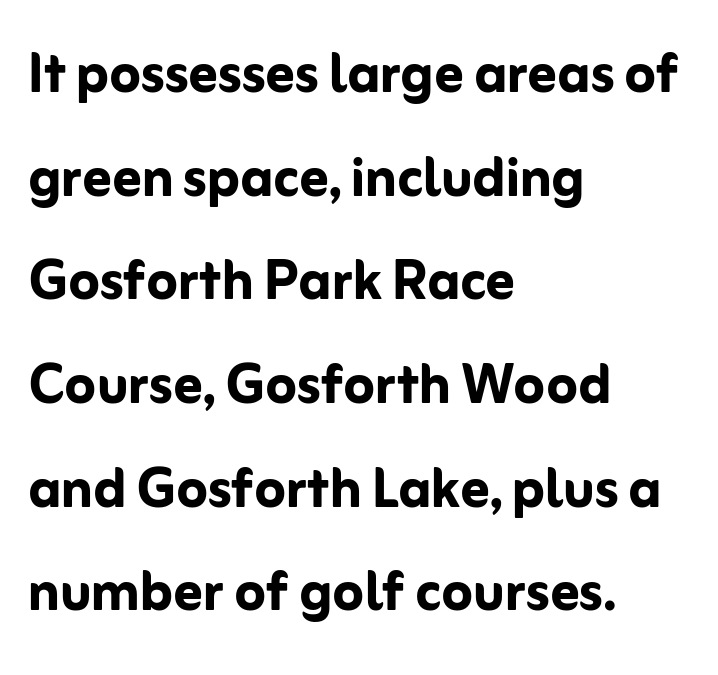
Q: Is the text bold? A: Yes.
Q: Is the text italic (slanted)? A: No, it is upright.
Q: Is the typeface a serif or a sans-serif typeface? A: Sans-serif.
Q: Is the text underlined? A: No.
Q: How is the paragraph aligned? A: Left-aligned.
Q: Is the spacing between letters normal or unusually wide? A: Normal.
Q: Is the spacing between lines tight, normal or loose? A: Normal.
Q: Width (condensed, normal, or wide)? A: Normal.
Q: Stroke contrast? A: Low.
Q: x-height? A: Medium.
Q: Monospaced? A: No.
